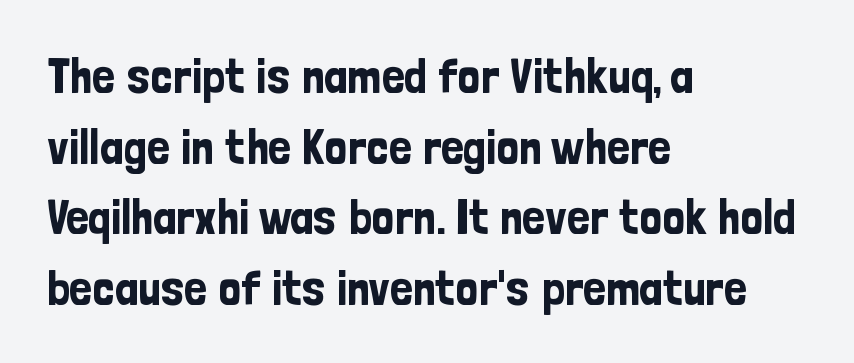
Think of a printed novel: that variable character pitch is what you see here. Font category for this specimen: sans-serif. Honestly, there is no underline to notice here at all. This sample uses an upright cut, with every glyph sitting square on the baseline. Successive baselines arrive at the customary interval.
